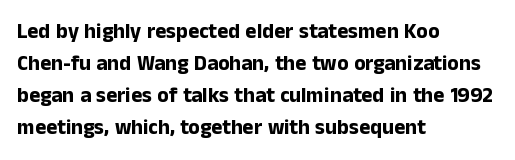
The type sits square on the baseline with zero lean. Summary of weight: heavy, a full bold. Interline gaps are of average width in this sample. The type is set solid horizontally, with unmodified tracking. Underline: absent.
